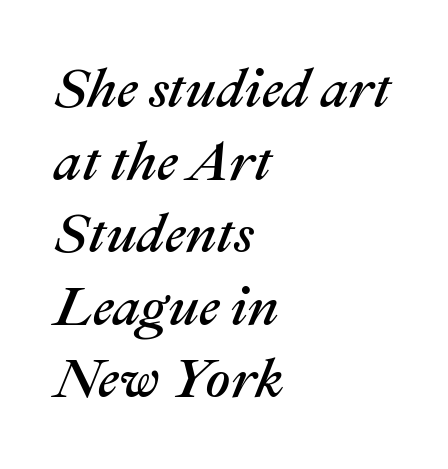
{"italic": "yes", "lean": "right", "slant_degrees": 22, "width": "normal", "stroke_contrast": "medium", "x_height": "medium", "monospaced": "no", "underline": "no", "align": "left", "line_spacing": "normal", "line_spacing_ratio": 1.32, "letter_spacing": "normal", "letter_spacing_em": 0.0, "glyph_px": 55}
